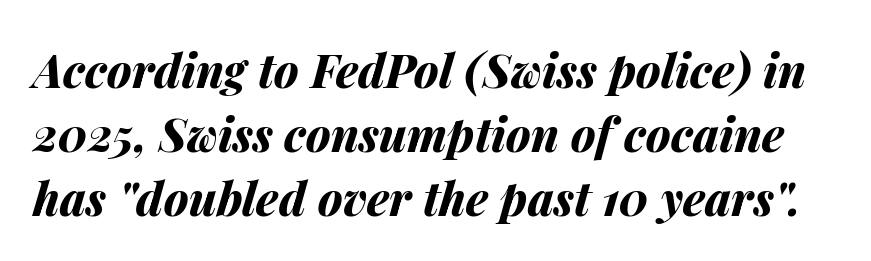
Q: Is the text bold? A: Yes.
Q: Is the text italic (slanted)? A: Yes, it leans right by about 14 degrees.
Q: Is the text underlined? A: No.
Q: Is the spacing between letters normal or unusually wide? A: Normal.
Q: Is the spacing between lines tight, normal or loose? A: Normal.
Q: Width (condensed, normal, or wide)? A: Normal.
Q: Stroke contrast? A: Medium.
Q: x-height? A: Medium.
Q: Monospaced? A: No.
